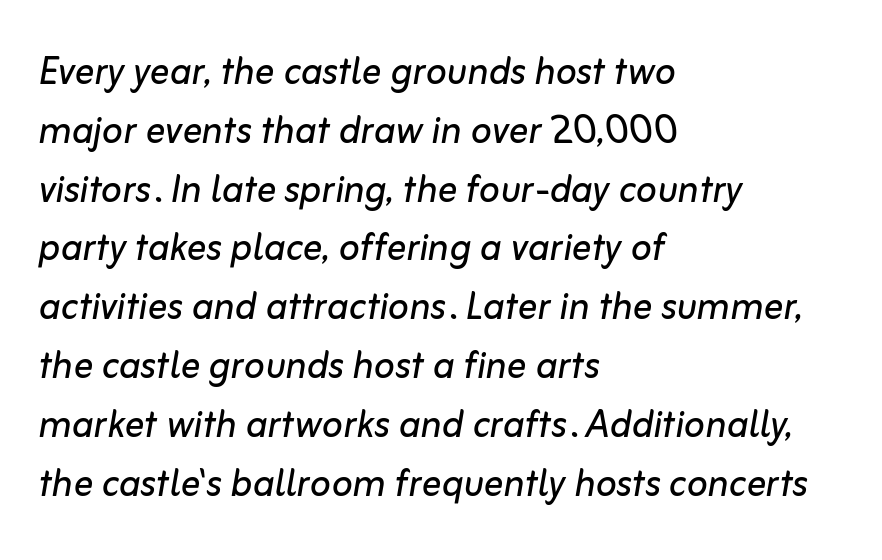
Weight: not bold — regular or lighter. The text carries the slant typical of an italic or oblique font. Spacing between characters is what you'd get straight out of the box. Each row of text sits above clean, open space. Proportional: the letters do not fall into vertical columns.
